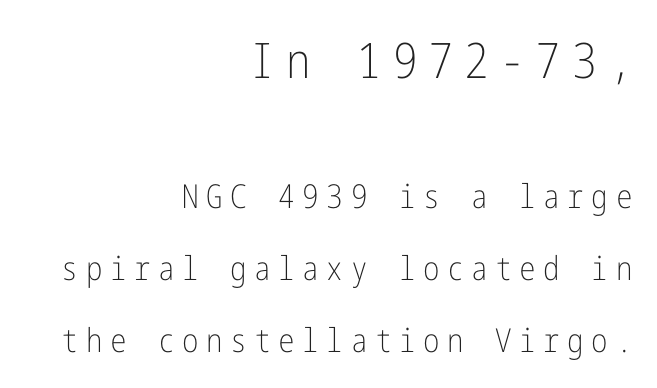
Q: Is the text bold? A: No.
Q: Is the text italic (slanted)? A: No, it is upright.
Q: Is the typeface a serif or a sans-serif typeface? A: Sans-serif.
Q: Is the text underlined? A: No.
Q: How is the paragraph aligned? A: Right-aligned.
Q: Is the spacing between letters normal or unusually wide? A: Unusually wide.
Q: Is the spacing between lines tight, normal or loose? A: Loose.
Q: Which block of text is set in a larger size, the first (top) or the second (bottom)? A: The first (top) one.
Q: Width (condensed, normal, or wide)? A: Condensed.
Q: Stroke contrast? A: Low.
Q: x-height? A: Medium.
